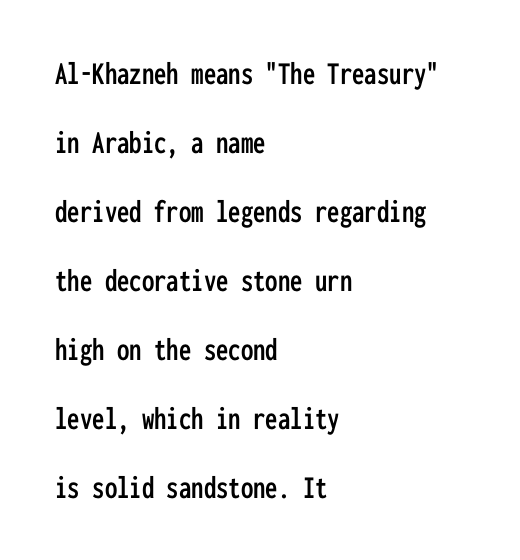
These lines are set flush left with a ragged right edge. Lines of text with bare space underneath. Widely set lines give the paragraph a tall, airy silhouette. Italic: no, the glyphs are upright roman. The passage shown is typed in a monospace face where columns stay perfectly aligned. Is this a sans? Yes — the strokes have no serifs.
